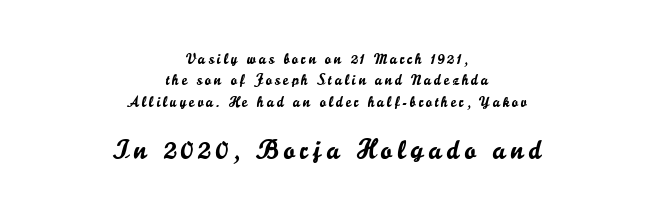
The image shows 27 px text type; set centered, normal line spacing (1.43x), not underlined; the second (bottom) block is 1.8x larger.
